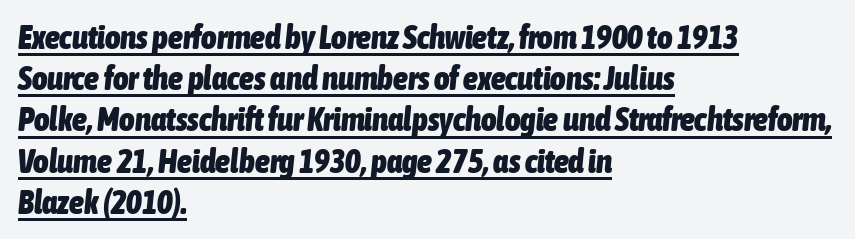
Q: Is the text bold? A: Yes.
Q: Is the text italic (slanted)? A: Yes, it leans right by about 6 degrees.
Q: Is the text underlined? A: Yes.
Q: How is the paragraph aligned? A: Left-aligned.
Q: Is the spacing between letters normal or unusually wide? A: Normal.
Q: Is the spacing between lines tight, normal or loose? A: Normal.
Q: Width (condensed, normal, or wide)? A: Condensed.
Q: Stroke contrast? A: Low.
Q: x-height? A: Medium.
Q: Monospaced? A: No.
